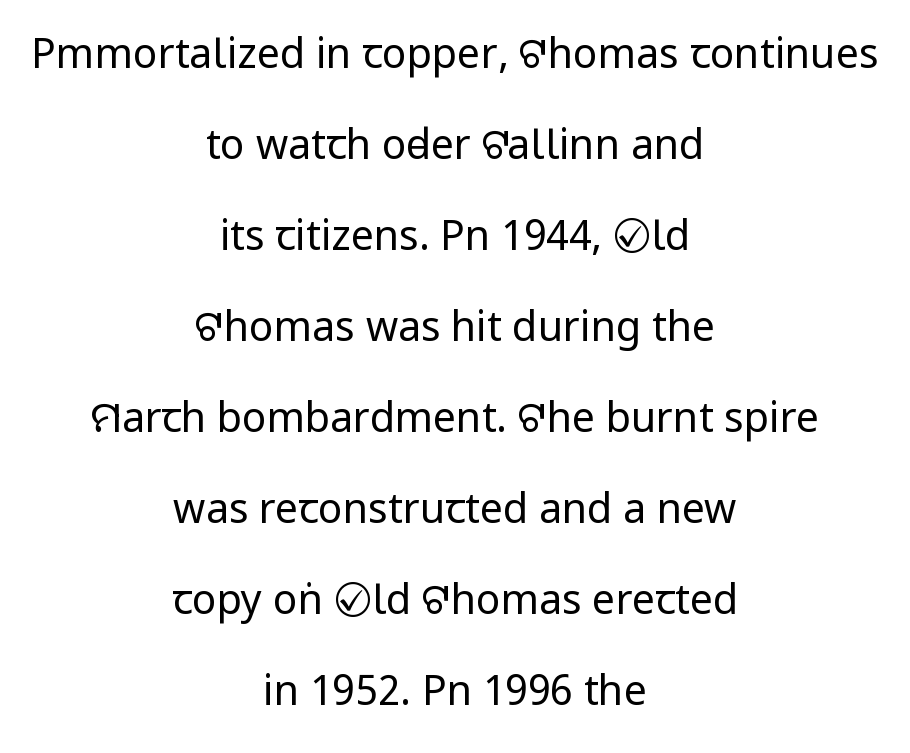
The image shows 41 px regular-weight, condensed sans-serif type, upright; set centered, loose line spacing (2.22x), normal letter spacing, not underlined; low stroke contrast and a large x-height.
